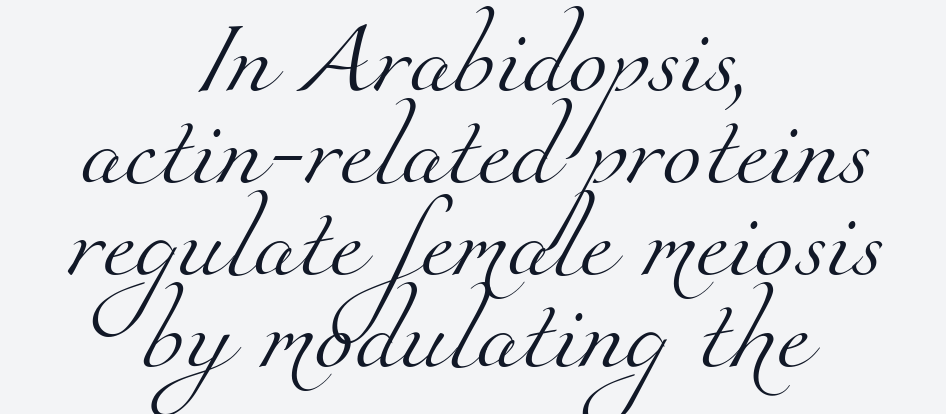
Q: Is the text bold? A: No.
Q: Is the typeface a serif or a sans-serif typeface? A: Serif.
Q: Is the text underlined? A: No.
Q: How is the paragraph aligned? A: Centered.
Q: Is the spacing between letters normal or unusually wide? A: Normal.
Q: Is the spacing between lines tight, normal or loose? A: Normal.
Q: Width (condensed, normal, or wide)? A: Normal.
Q: Stroke contrast? A: Medium.
Q: x-height? A: Small.
Q: Monospaced? A: No.
